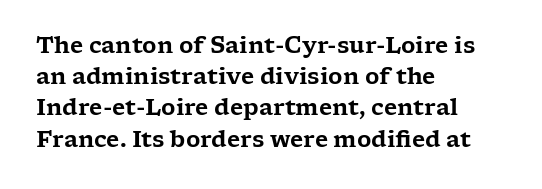
Q: Is the text italic (slanted)? A: No, it is upright.
Q: Is the text underlined? A: No.
Q: How is the paragraph aligned? A: Left-aligned.
Q: Is the spacing between letters normal or unusually wide? A: Normal.
Q: Is the spacing between lines tight, normal or loose? A: Normal.
